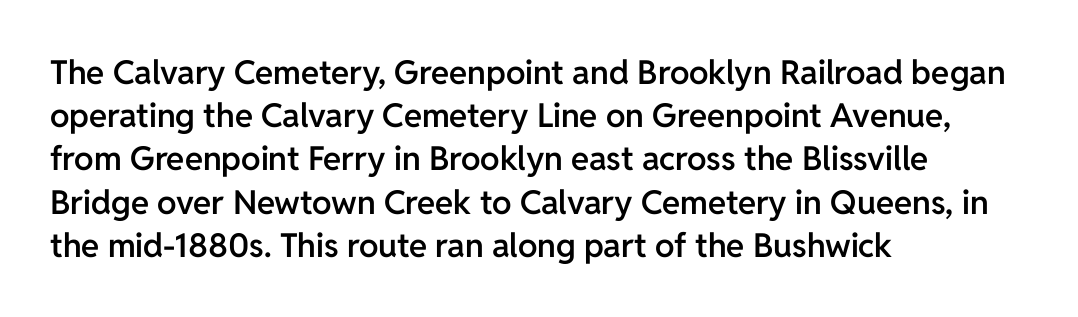
{"serif": "no", "italic": "no", "bold": "semi", "weight": "semibold", "width": "normal", "stroke_contrast": "low", "x_height": "medium", "monospaced": "no", "underline": "no", "align": "left", "line_spacing": "normal", "line_spacing_ratio": 1.31, "letter_spacing": "normal", "letter_spacing_em": 0.0, "glyph_px": 33}
